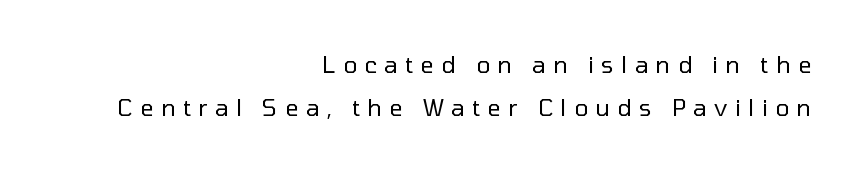
{"italic": "no", "bold": "no", "underline": "no", "align": "right", "line_spacing_ratio": 1.85, "letter_spacing": "wide", "letter_spacing_em": 0.33, "glyph_px": 23}
